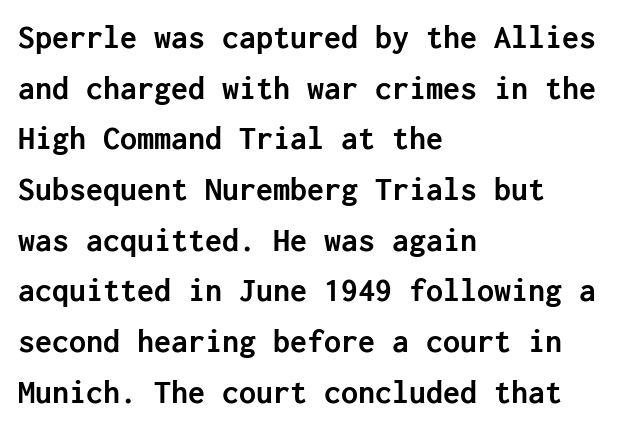
The image shows 34 px semibold sans-serif type, upright; set left-aligned, normal line spacing (1.49x), normal letter spacing, not underlined; low stroke contrast and a medium x-height.
